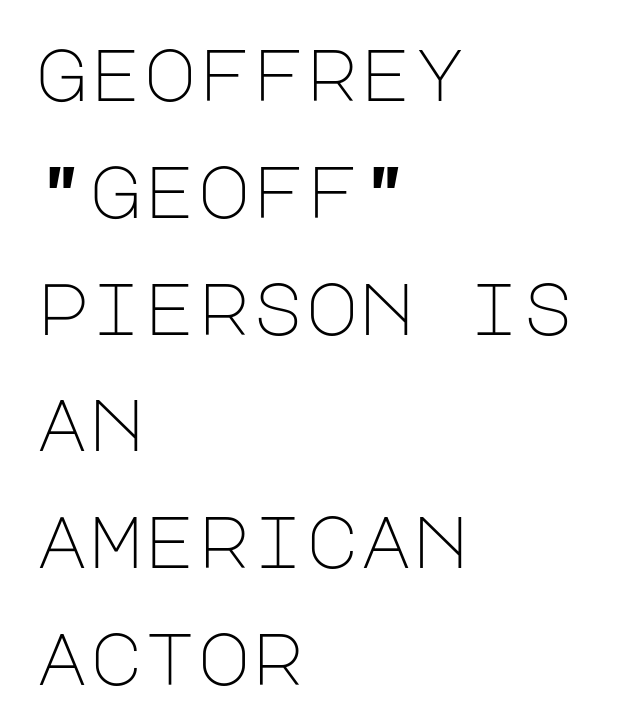
Ordinary non-slanted type is in use. All the whitespace from short lines collects on the right. The face used here is a sans, in the tradition of grotesques and geometrics. The gap between lines stays unmarked. Is the stroke heavy? The answer is a plain regular-or-lighter. The gaps between neighbouring characters are ordinary and unremarkable.
